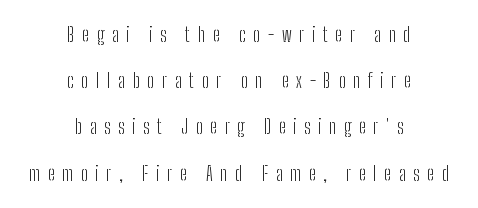
The letterforms sit at book weight or below. In terms of leading, this rendering errs on the spacious side. The passage shown has open, widely tracked lettering throughout. Leftover space on each line is divided equally before and after the words. If you drew a line through each stem, it would be perfectly vertical.
